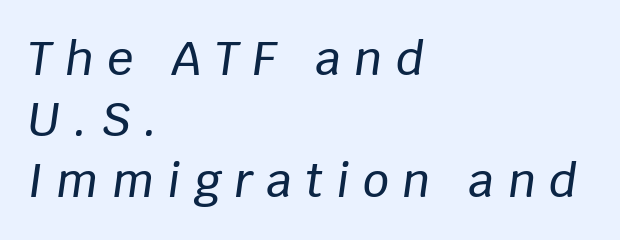
Yep, that's italic — everything's leaning. The rendering anchors every line to the left-hand side. Tracking here is generous; glyphs stand well apart from one another. One glance says typical: line gaps are just what's usual. You could not count columns in this text — the font is proportionally spaced.
